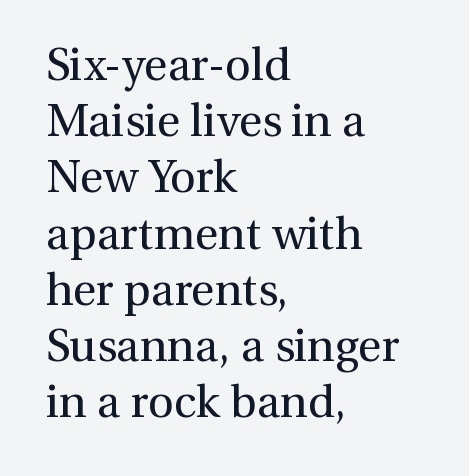
{"serif": "yes", "italic": "no", "bold": "no", "weight": "regular", "width": "normal", "stroke_contrast": "medium", "x_height": "medium", "monospaced": "no", "underline": "no", "align": "left", "line_spacing": "normal", "line_spacing_ratio": 1.25, "letter_spacing": "normal", "letter_spacing_em": 0.0, "glyph_px": 45}
